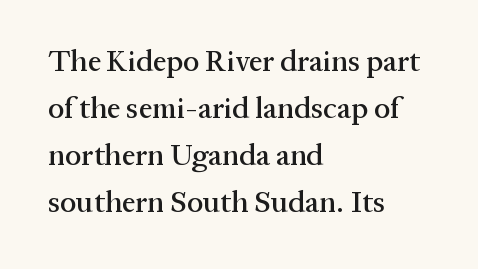
Q: Is the text italic (slanted)? A: No, it is upright.
Q: Is the typeface a serif or a sans-serif typeface? A: Serif.
Q: Is the text underlined? A: No.
Q: How is the paragraph aligned? A: Left-aligned.
Q: Is the spacing between letters normal or unusually wide? A: Normal.
Q: Is the spacing between lines tight, normal or loose? A: Normal.
Q: Width (condensed, normal, or wide)? A: Normal.
Q: Stroke contrast? A: Medium.
Q: x-height? A: Medium.
Q: Monospaced? A: No.
